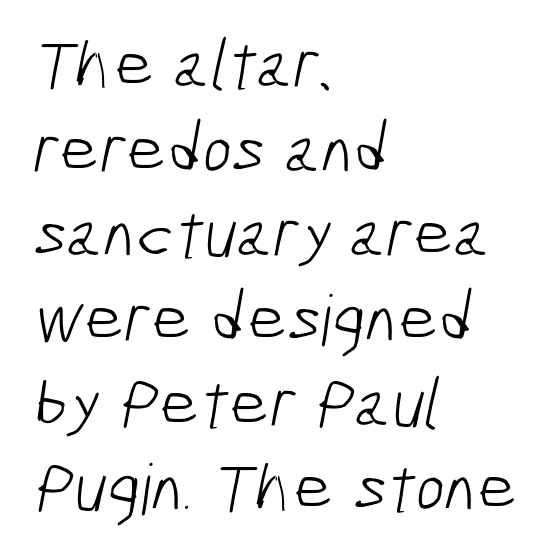
{"serif": "no", "bold": "no", "weight": "light", "width": "condensed", "stroke_contrast": "low", "x_height": "medium", "monospaced": "no", "underline": "no", "align": "left", "line_spacing_ratio": 1.21, "letter_spacing": "normal", "letter_spacing_em": 0.0, "glyph_px": 70}
